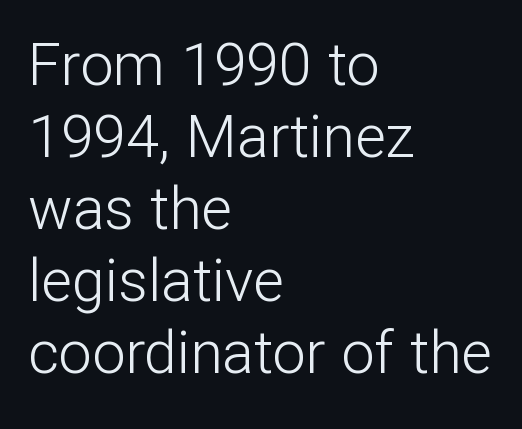
Q: Is the text bold? A: No.
Q: Is the text italic (slanted)? A: No, it is upright.
Q: Is the typeface a serif or a sans-serif typeface? A: Sans-serif.
Q: Is the text underlined? A: No.
Q: How is the paragraph aligned? A: Left-aligned.
Q: Is the spacing between letters normal or unusually wide? A: Normal.
Q: Width (condensed, normal, or wide)? A: Normal.
Q: Stroke contrast? A: Low.
Q: x-height? A: Medium.
Q: Monospaced? A: No.
